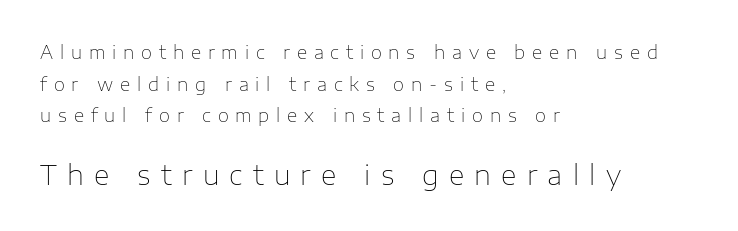
Any mark beneath the type? The region is blank. Short note: letters widely spaced. Line starts are locked; line ends wander. Compare the two chunks: the lower has the greater cap height. Is there any slant? The stems are plumb.
